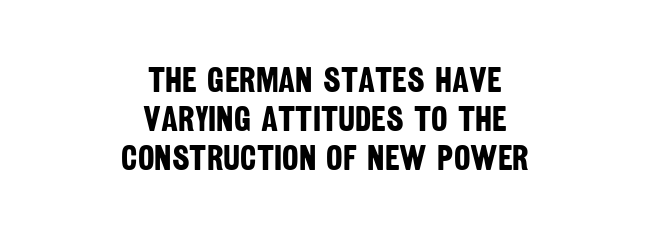
Q: Is the text bold? A: Yes.
Q: Is the typeface a serif or a sans-serif typeface? A: Sans-serif.
Q: Is the text underlined? A: No.
Q: How is the paragraph aligned? A: Centered.
Q: Is the spacing between letters normal or unusually wide? A: Normal.
Q: Is the spacing between lines tight, normal or loose? A: Tight.
Q: Width (condensed, normal, or wide)? A: Condensed.
Q: Stroke contrast? A: Low.
Q: x-height? A: Large.
Q: Monospaced? A: No.
